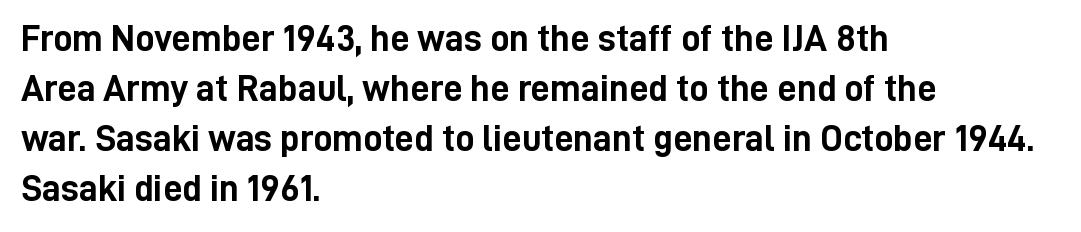
Q: Is the text bold? A: Yes.
Q: Is the text italic (slanted)? A: No, it is upright.
Q: Is the typeface a serif or a sans-serif typeface? A: Sans-serif.
Q: Is the text underlined? A: No.
Q: How is the paragraph aligned? A: Left-aligned.
Q: Is the spacing between letters normal or unusually wide? A: Normal.
Q: Is the spacing between lines tight, normal or loose? A: Normal.
Q: Width (condensed, normal, or wide)? A: Condensed.
Q: Stroke contrast? A: Low.
Q: x-height? A: Medium.
Q: Monospaced? A: No.
